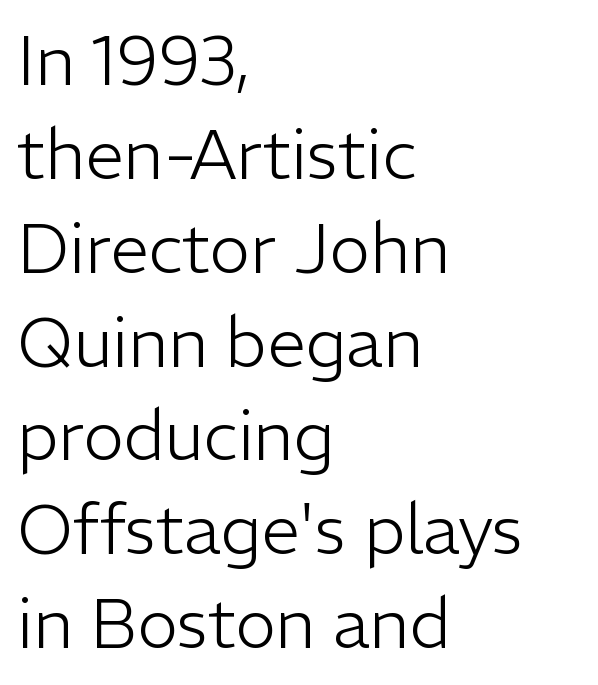
Q: Is the text bold? A: No.
Q: Is the text italic (slanted)? A: No, it is upright.
Q: Is the typeface a serif or a sans-serif typeface? A: Sans-serif.
Q: Is the text underlined? A: No.
Q: How is the paragraph aligned? A: Left-aligned.
Q: Is the spacing between letters normal or unusually wide? A: Normal.
Q: Is the spacing between lines tight, normal or loose? A: Normal.
Q: Width (condensed, normal, or wide)? A: Normal.
Q: Stroke contrast? A: Low.
Q: x-height? A: Medium.
Q: Monospaced? A: No.
